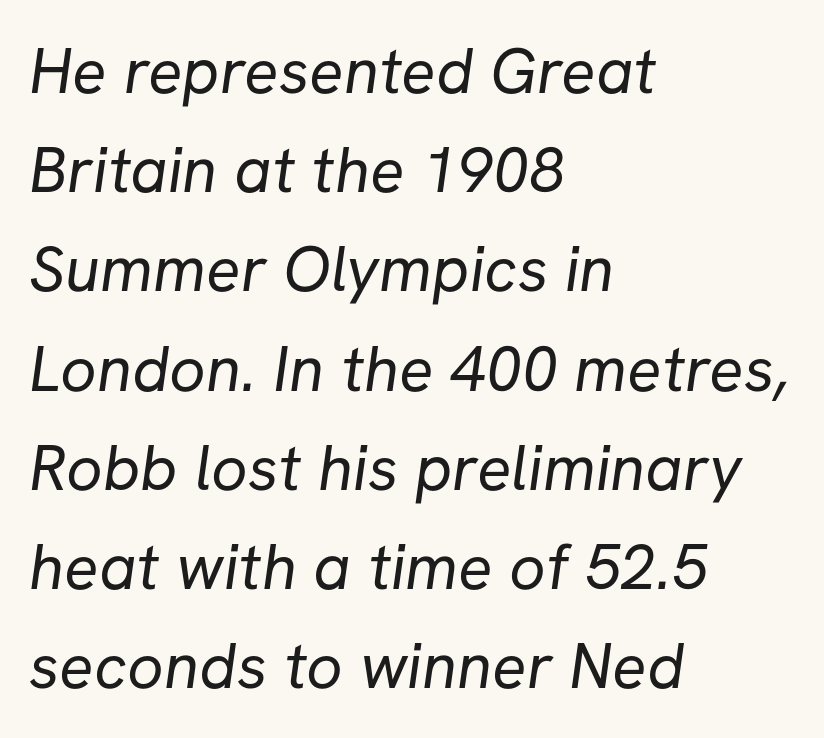
{"serif": "no", "bold": "no", "weight": "regular", "width": "normal", "stroke_contrast": "low", "x_height": "medium", "monospaced": "no", "underline": "no", "align": "left", "line_spacing": "normal", "line_spacing_ratio": 1.55, "letter_spacing": "normal", "letter_spacing_em": 0.0, "glyph_px": 64}
